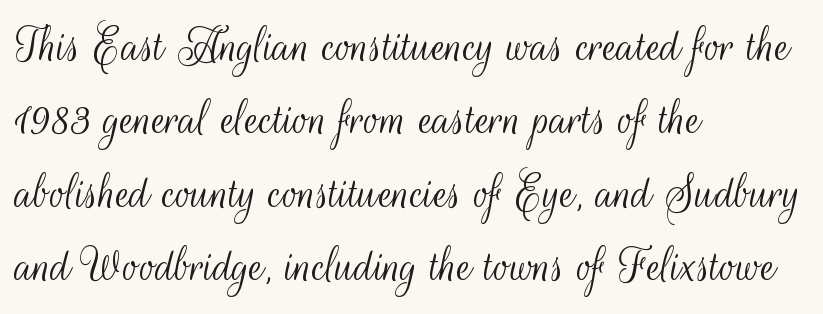
Q: Is the text bold? A: No.
Q: Is the text italic (slanted)? A: Yes.
Q: Is the typeface a serif or a sans-serif typeface? A: Sans-serif.
Q: Is the text underlined? A: No.
Q: How is the paragraph aligned? A: Left-aligned.
Q: Is the spacing between letters normal or unusually wide? A: Normal.
Q: Is the spacing between lines tight, normal or loose? A: Normal.
Q: Width (condensed, normal, or wide)? A: Condensed.
Q: Stroke contrast? A: Medium.
Q: x-height? A: Small.
Q: Monospaced? A: No.
